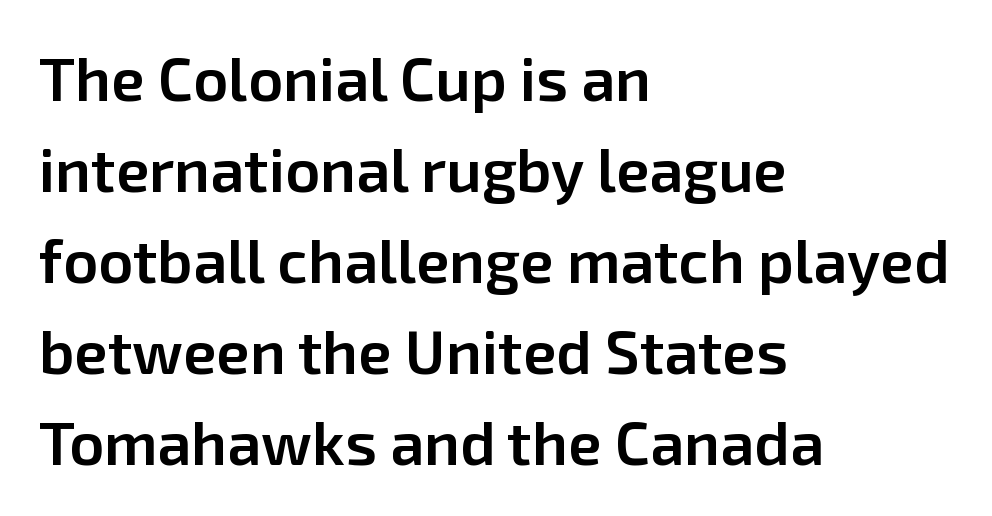
{"serif": "no", "italic": "no", "bold": "semi", "weight": "semibold", "width": "normal", "stroke_contrast": "low", "x_height": "medium", "monospaced": "no", "underline": "no", "align": "left", "line_spacing": "normal", "line_spacing_ratio": 1.49, "letter_spacing": "normal", "letter_spacing_em": 0.0, "glyph_px": 61}
